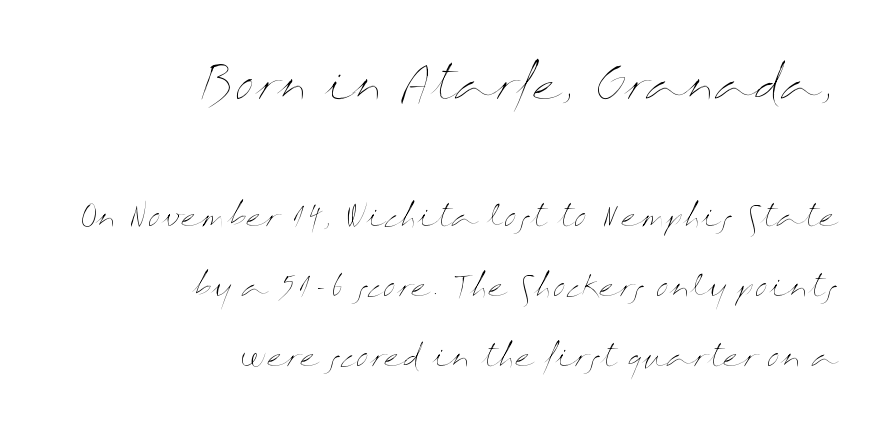
The image shows 44 px thin, wide type; set right-aligned, loose line spacing (2.42x), normal letter spacing, not underlined; the first (top) block is 1.52x larger; medium stroke contrast and a medium x-height.
